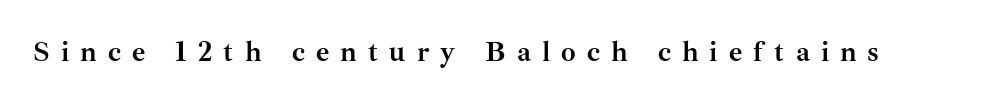
{"serif": "yes", "italic": "no", "bold": "yes", "weight": "semibold", "width": "normal", "stroke_contrast": "medium", "x_height": "small", "monospaced": "no", "underline": "no", "letter_spacing": "wide", "letter_spacing_em": 0.38, "glyph_px": 29}
